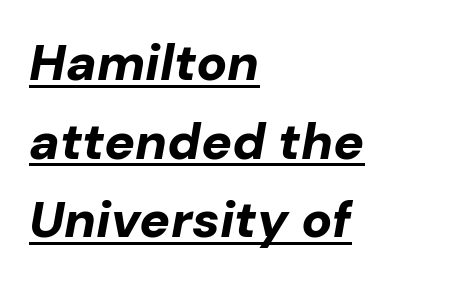
Q: Is the text bold? A: Yes.
Q: Is the text italic (slanted)? A: Yes, it leans right by about 10 degrees.
Q: Is the text underlined? A: Yes.
Q: How is the paragraph aligned? A: Left-aligned.
Q: Is the spacing between letters normal or unusually wide? A: Normal.
Q: Is the spacing between lines tight, normal or loose? A: Normal.
Q: Width (condensed, normal, or wide)? A: Normal.
Q: Stroke contrast? A: Low.
Q: x-height? A: Medium.
Q: Monospaced? A: No.
